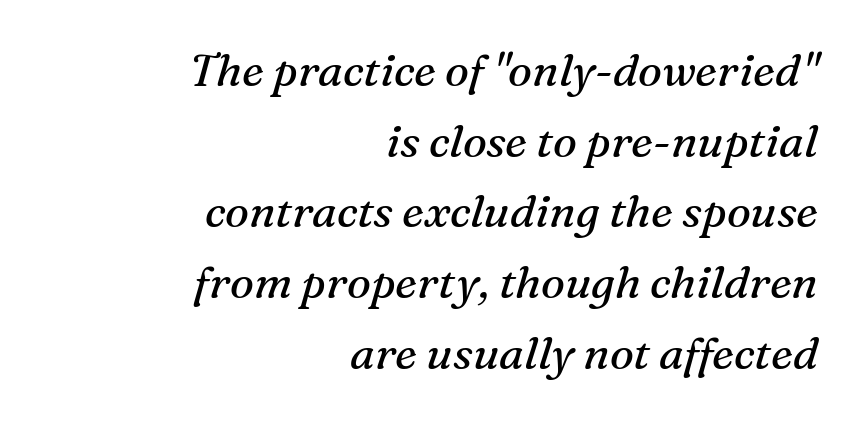
{"serif": "yes", "italic": "yes", "lean": "right", "slant_degrees": 16, "bold": "no", "weight": "regular", "width": "normal", "stroke_contrast": "medium", "x_height": "medium", "monospaced": "no", "underline": "no", "align": "right", "line_spacing": "normal", "line_spacing_ratio": 1.57, "letter_spacing": "normal", "letter_spacing_em": 0.0, "glyph_px": 45}
